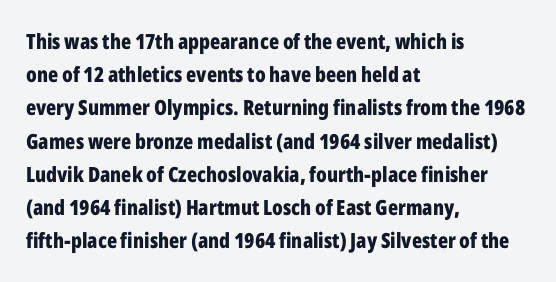
Q: Is the text bold? A: Yes.
Q: Is the text italic (slanted)? A: No, it is upright.
Q: Is the text underlined? A: No.
Q: How is the paragraph aligned? A: Left-aligned.
Q: Is the spacing between letters normal or unusually wide? A: Normal.
Q: Is the spacing between lines tight, normal or loose? A: Normal.
